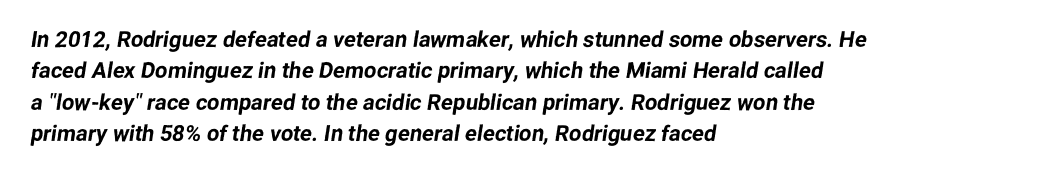
The image shows 22 px text type; set left-aligned, normal line spacing (1.43x), normal letter spacing, not underlined.
